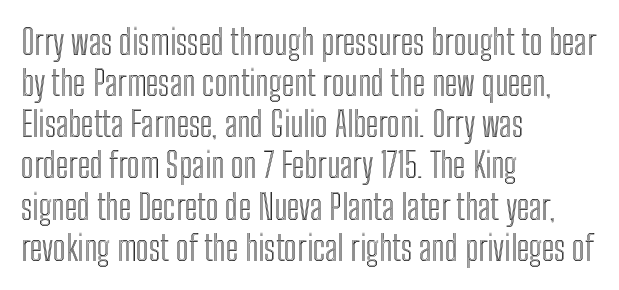
Q: Is the text italic (slanted)? A: No, it is upright.
Q: Is the text underlined? A: No.
Q: How is the paragraph aligned? A: Left-aligned.
Q: Is the spacing between letters normal or unusually wide? A: Normal.
Q: Width (condensed, normal, or wide)? A: Condensed.
Q: x-height? A: Medium.
Q: Monospaced? A: No.
